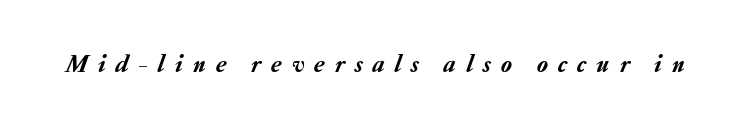
{"italic": "yes", "lean": "right", "slant_degrees": 20, "underline": "no", "letter_spacing": "wide", "letter_spacing_em": 0.41, "glyph_px": 25}
